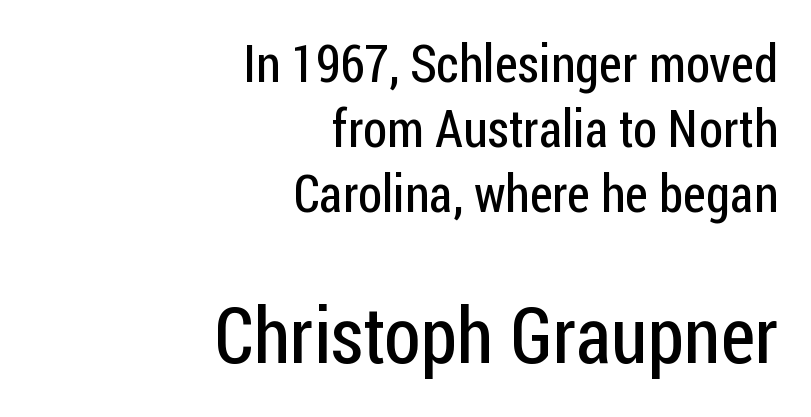
Q: Is the text bold? A: No.
Q: Is the text italic (slanted)? A: No, it is upright.
Q: Is the typeface a serif or a sans-serif typeface? A: Sans-serif.
Q: Is the text underlined? A: No.
Q: How is the paragraph aligned? A: Right-aligned.
Q: Is the spacing between letters normal or unusually wide? A: Normal.
Q: Is the spacing between lines tight, normal or loose? A: Normal.
Q: Which block of text is set in a larger size, the first (top) or the second (bottom)? A: The second (bottom) one.
Q: Width (condensed, normal, or wide)? A: Condensed.
Q: Stroke contrast? A: Low.
Q: x-height? A: Medium.
Q: Monospaced? A: No.
